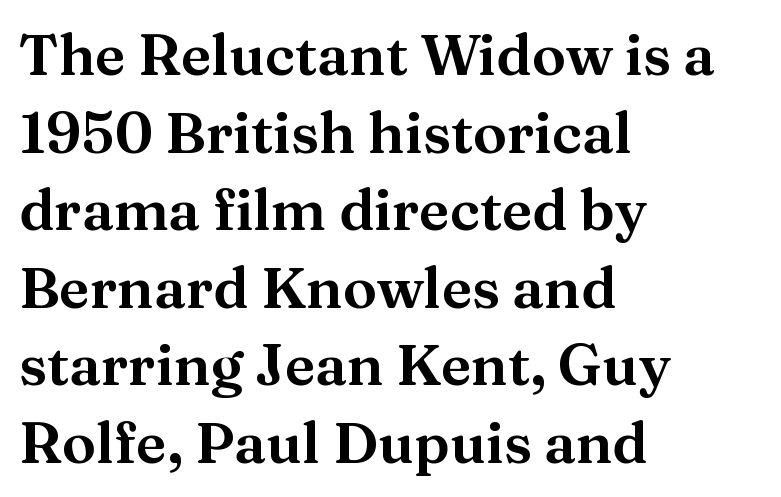
Q: Is the text italic (slanted)? A: No, it is upright.
Q: Is the typeface a serif or a sans-serif typeface? A: Serif.
Q: Is the text underlined? A: No.
Q: How is the paragraph aligned? A: Left-aligned.
Q: Is the spacing between letters normal or unusually wide? A: Normal.
Q: Is the spacing between lines tight, normal or loose? A: Normal.
Q: Width (condensed, normal, or wide)? A: Normal.
Q: Stroke contrast? A: Medium.
Q: x-height? A: Medium.
Q: Monospaced? A: No.
